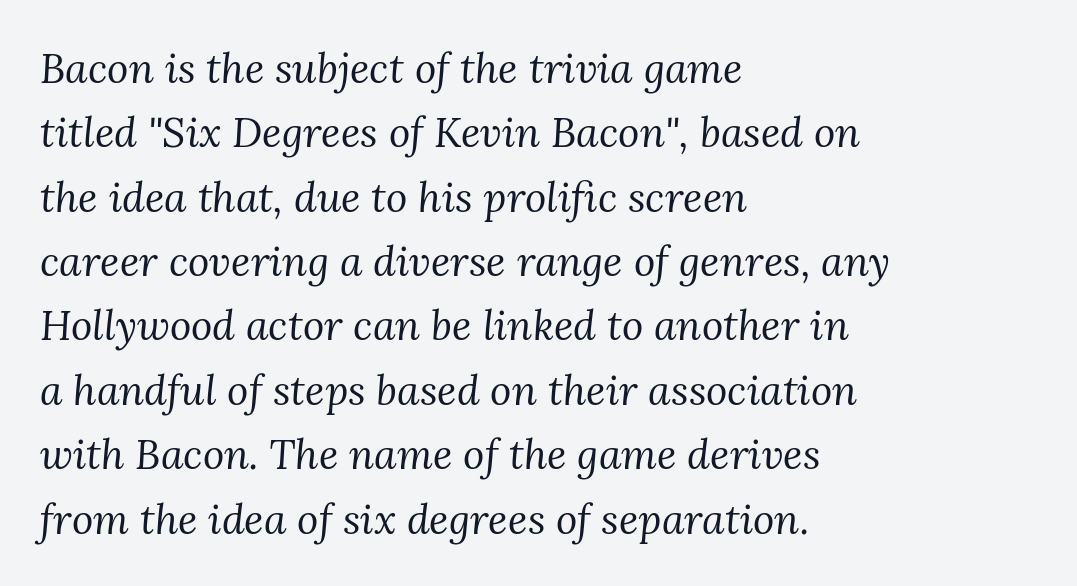
Q: Is the text bold? A: No.
Q: Is the text italic (slanted)? A: Yes, it leans right by about 3 degrees.
Q: Is the typeface a serif or a sans-serif typeface? A: Serif.
Q: Is the text underlined? A: No.
Q: How is the paragraph aligned? A: Left-aligned.
Q: Is the spacing between letters normal or unusually wide? A: Normal.
Q: Is the spacing between lines tight, normal or loose? A: Normal.
Q: Width (condensed, normal, or wide)? A: Normal.
Q: Stroke contrast? A: Medium.
Q: x-height? A: Medium.
Q: Monospaced? A: No.
